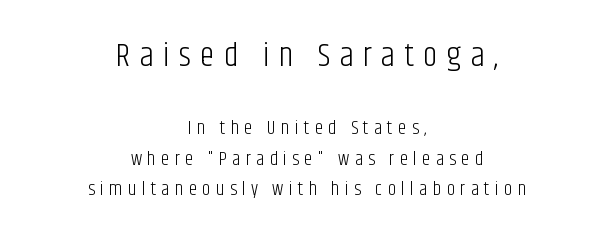
{"serif": "no", "italic": "no", "bold": "no", "weight": "light", "width": "condensed", "stroke_contrast": "low", "x_height": "large", "monospaced": "no", "underline": "no", "align": "center", "line_spacing": "normal", "line_spacing_ratio": 1.62, "letter_spacing": "wide", "letter_spacing_em": 0.28, "larger_block": "first", "size_ratio": 1.74, "glyph_px": 33}
